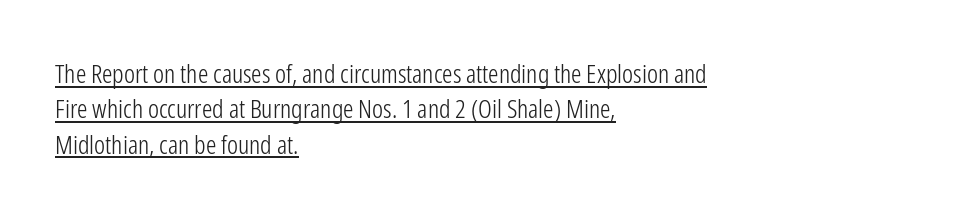
The image shows 26 px text type, upright; set left-aligned, normal line spacing (1.36x), normal letter spacing, underlined.
